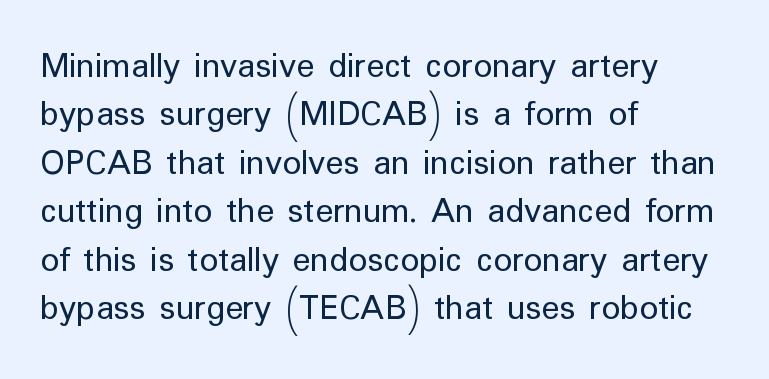
The image shows 37 px regular-weight sans-serif type, upright; set left-aligned, normal line spacing (1.31x), normal letter spacing, not underlined; low stroke contrast and a medium x-height.
